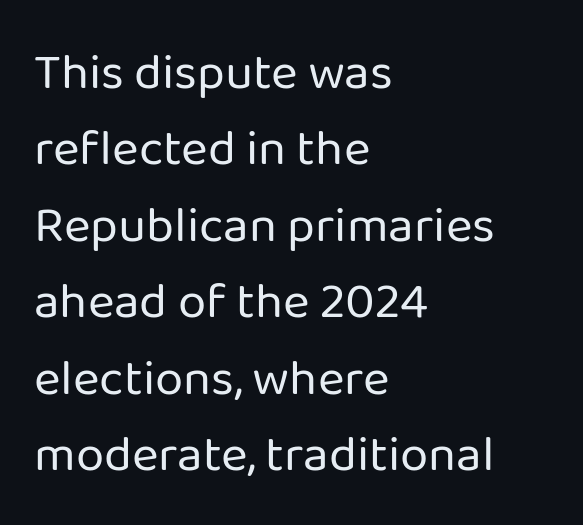
{"serif": "no", "italic": "no", "bold": "no", "weight": "regular", "width": "normal", "stroke_contrast": "low", "x_height": "medium", "monospaced": "no", "underline": "no", "align": "left", "line_spacing": "normal", "line_spacing_ratio": 1.5, "letter_spacing": "normal", "letter_spacing_em": 0.0, "glyph_px": 51}
